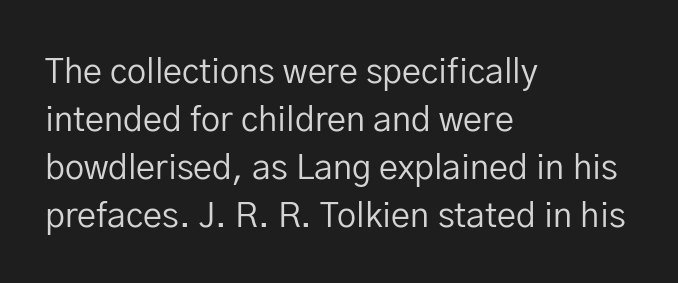
Q: Is the text bold? A: No.
Q: Is the text italic (slanted)? A: No, it is upright.
Q: Is the typeface a serif or a sans-serif typeface? A: Sans-serif.
Q: Is the text underlined? A: No.
Q: How is the paragraph aligned? A: Left-aligned.
Q: Is the spacing between letters normal or unusually wide? A: Normal.
Q: Is the spacing between lines tight, normal or loose? A: Normal.
Q: Width (condensed, normal, or wide)? A: Normal.
Q: Stroke contrast? A: Low.
Q: x-height? A: Medium.
Q: Monospaced? A: No.
